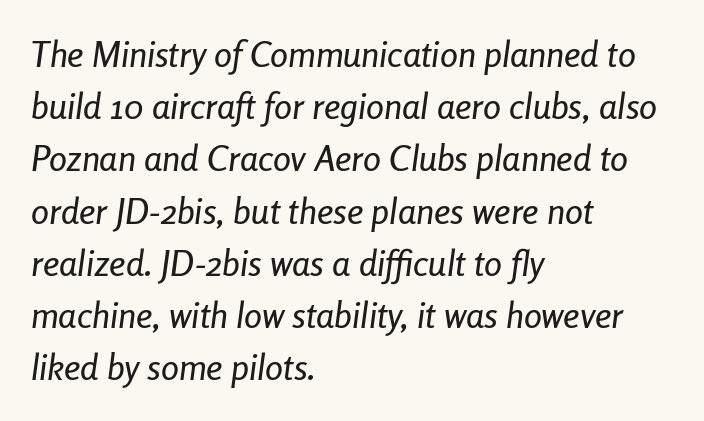
Letter spacing: default. Notice how descenders clear the ascenders below comfortably — that's standard leading. Typeset ragged right — the left edge is the straight one. The typography opts for an oblique posture over an upright one. Character widths vary here, with narrow letters taking less room than wide ones.
